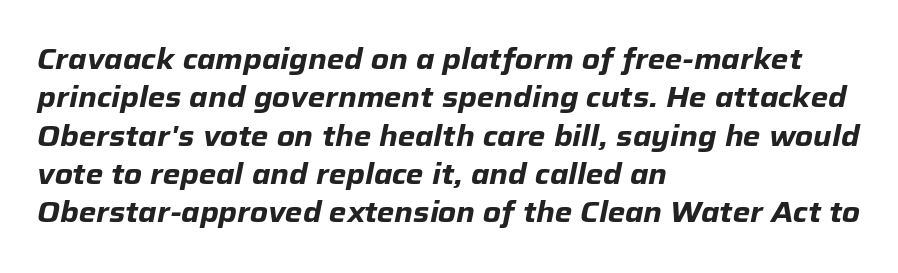
Q: Is the text bold? A: Yes.
Q: Is the text italic (slanted)? A: Yes, it leans right by about 12 degrees.
Q: Is the text underlined? A: No.
Q: How is the paragraph aligned? A: Left-aligned.
Q: Is the spacing between letters normal or unusually wide? A: Normal.
Q: Is the spacing between lines tight, normal or loose? A: Normal.
Q: Width (condensed, normal, or wide)? A: Normal.
Q: Stroke contrast? A: Low.
Q: x-height? A: Medium.
Q: Monospaced? A: No.
